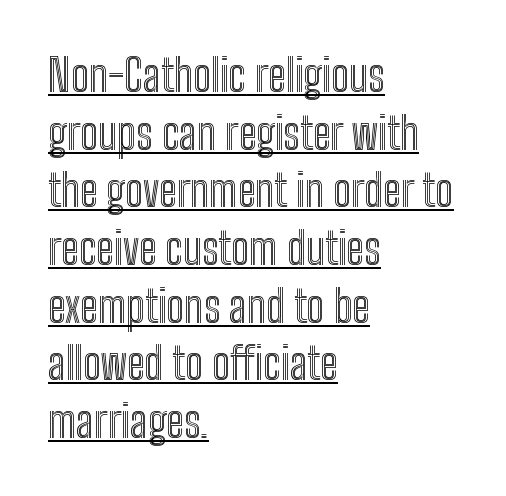
The image shows 44 px condensed type, upright; set left-aligned, normal line spacing (1.31x), normal letter spacing, underlined; a medium x-height.
